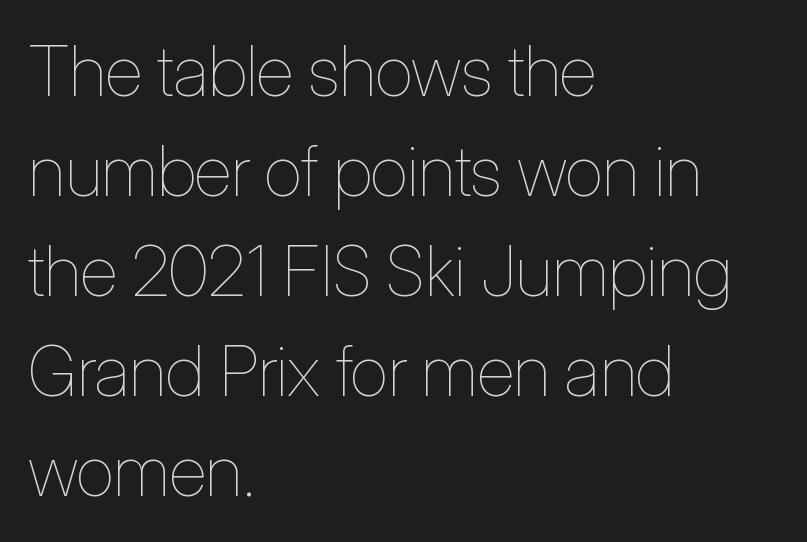
The zone under the glyphs is completely vacant. Between one letter and the next there's only the usual sliver of space. On a weight scale, this lands at 450 or below. Each new line begins a customary step beneath the previous one. This sample uses an upright cut, with every glyph sitting square on the baseline.
